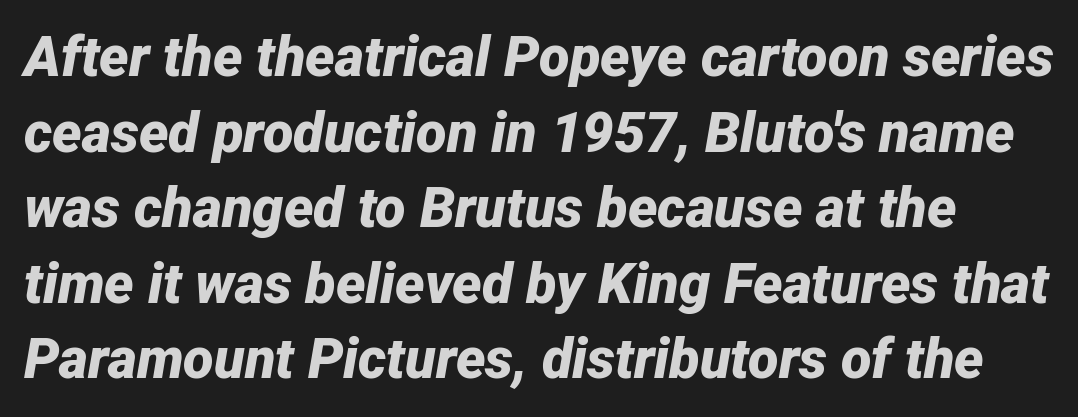
Rule under the text: the space is simply empty. Spacing between characters is what you'd get straight out of the box. Compared with typical paragraphs, the rows here are spaced about the same. Would a proofreader flag this as italicized? Yes. Strong, thick strokes mark this as bold type. The face used here is proportionally spaced, like ordinary book or web type.
